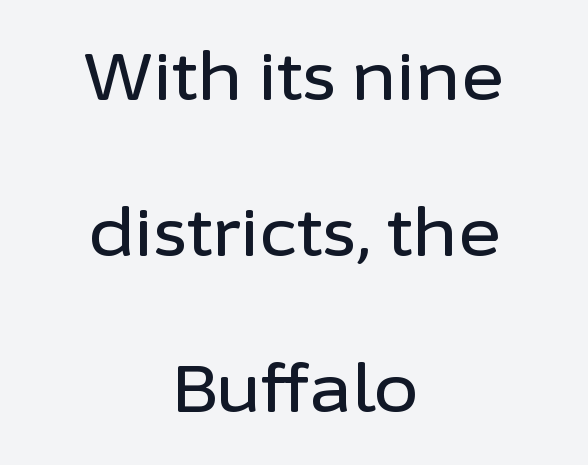
Layout note: lines centered. Unmarked baselines from the first word to the last. Does the lettering tilt? It doesn't — this is upright. Regarding leading, the lines here are spaced well apart.
